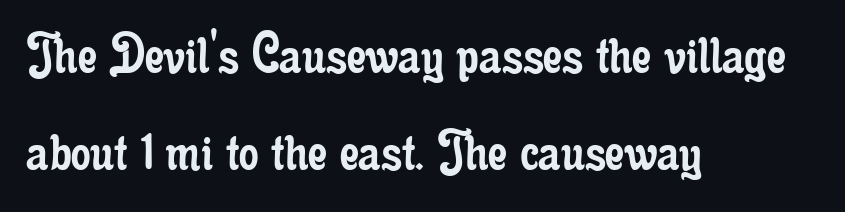
{"serif": "yes", "italic": "no", "bold": "no", "weight": "regular", "width": "condensed", "stroke_contrast": "low", "x_height": "small", "monospaced": "no", "underline": "no", "align": "left", "line_spacing": "normal", "line_spacing_ratio": 1.56, "letter_spacing": "normal", "letter_spacing_em": 0.0, "glyph_px": 62}
